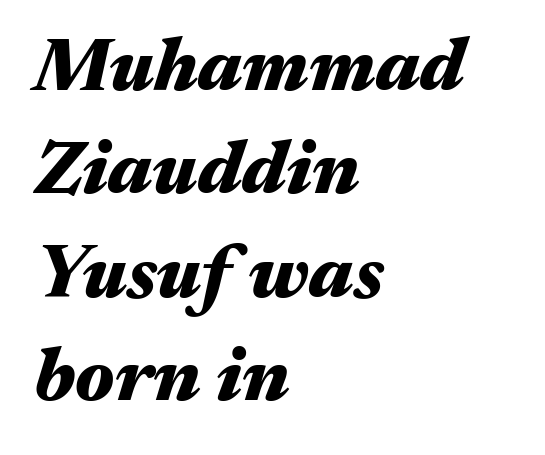
The image shows 75 px heavy, wide type, italic (leaning right); set left-aligned, normal line spacing (1.38x), normal letter spacing, not underlined; medium stroke contrast and a medium x-height.
